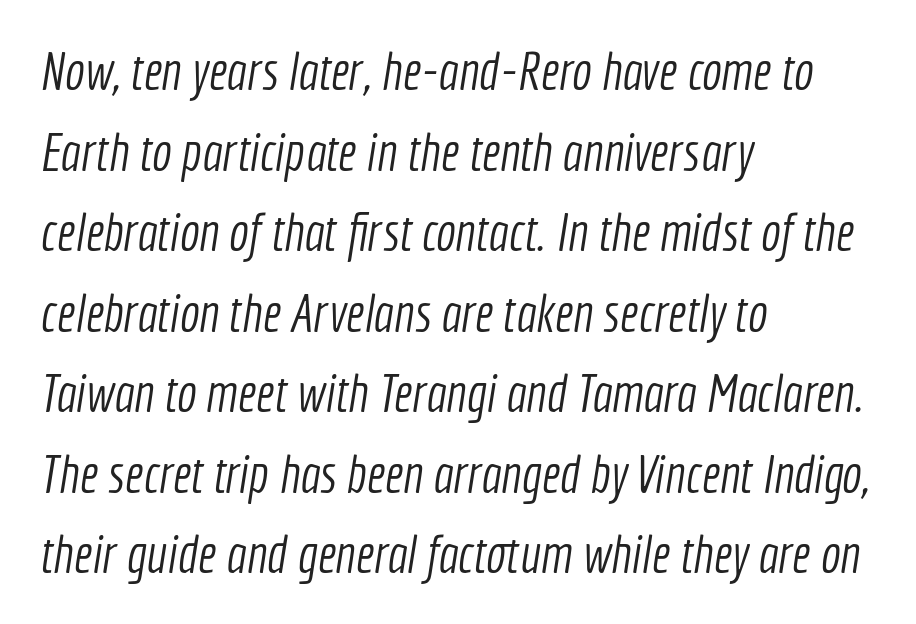
{"serif": "no", "bold": "no", "weight": "light", "width": "condensed", "x_height": "medium", "monospaced": "no", "underline": "no", "align": "left", "line_spacing": "normal", "line_spacing_ratio": 1.52, "letter_spacing": "normal", "letter_spacing_em": 0.0, "glyph_px": 53}
